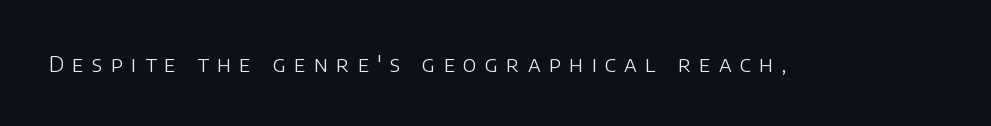
Q: Is the text bold? A: No.
Q: Is the text italic (slanted)? A: No, it is upright.
Q: Is the text underlined? A: No.
Q: Is the spacing between letters normal or unusually wide? A: Unusually wide.
